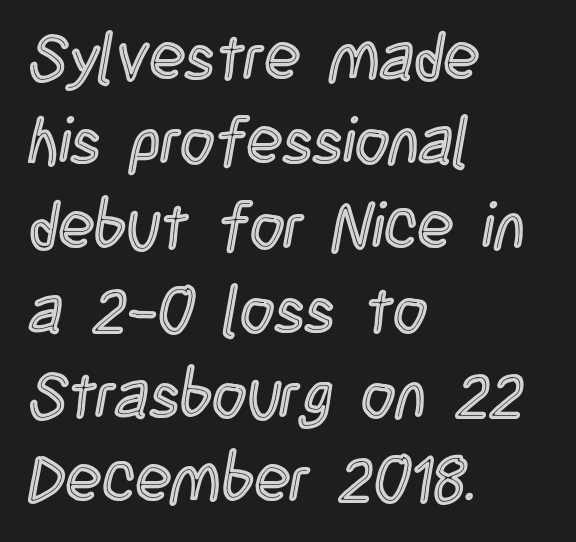
Words appear dense and cohesive because spacing is normal. Do the characters align in a grid? No, the font is proportional. The words here are not underlined. The compositor pushed each line to the left boundary.
